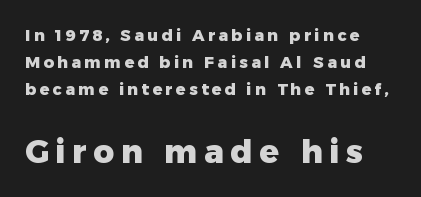
Its strokes are broad and dark, the hallmark of bold type. What stands out about the letter spacing? Its width — letters are far apart. A clean baseline with only descenders dipping below it. Posture: straight, roman, zero tilt. Which margin do the lines hug? The left one — the right edge is uneven. Are there feet on the stems? There aren't — it's a sans.
